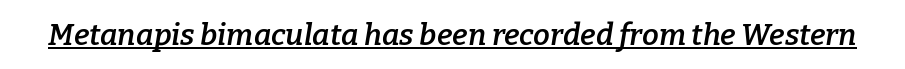
The image shows 30 px semibold serif type, italic (leaning right); set normal letter spacing, underlined; low stroke contrast and a medium x-height.
